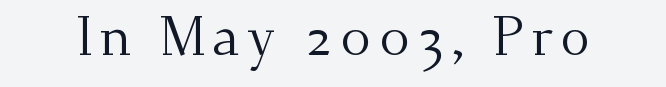
Q: Is the text bold? A: No.
Q: Is the text italic (slanted)? A: No, it is upright.
Q: Is the typeface a serif or a sans-serif typeface? A: Serif.
Q: Is the text underlined? A: No.
Q: Width (condensed, normal, or wide)? A: Normal.
Q: Stroke contrast? A: Medium.
Q: x-height? A: Small.
Q: Monospaced? A: No.
